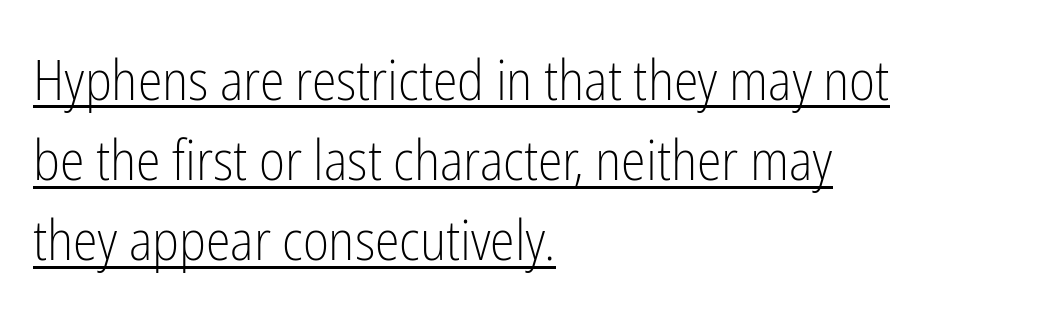
The image shows 56 px light, condensed sans-serif type, upright; set left-aligned, normal line spacing (1.43x), normal letter spacing, underlined; low stroke contrast and a medium x-height.
